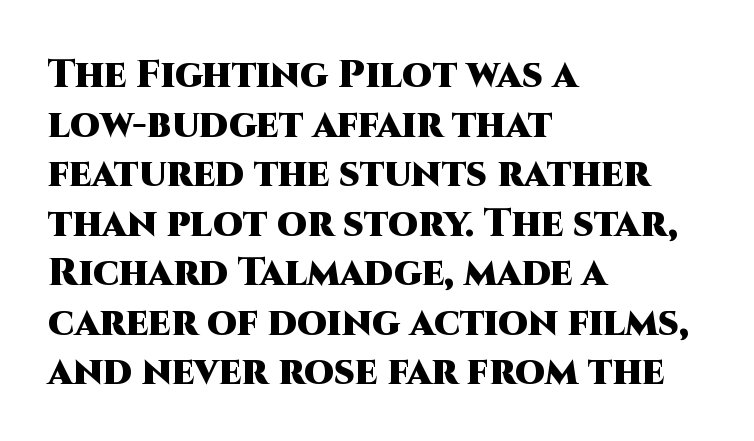
In terms of posture, this sample is upright. Note: no serifs on the glyphs. Underline: absent. These words are printed bold, with thick strokes throughout.
